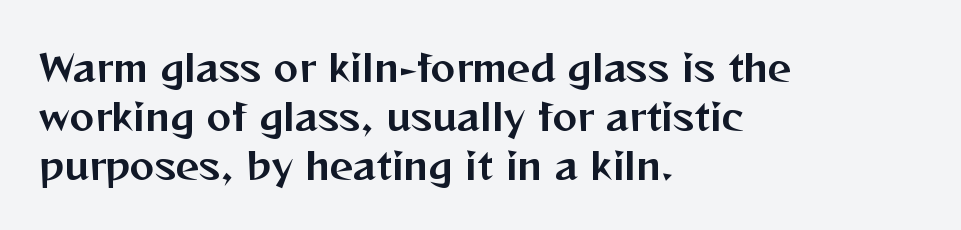
The image shows 37 px sans-serif type, upright; set left-aligned, normal line spacing (1.32x), normal letter spacing, not underlined; medium stroke contrast and a medium x-height.
